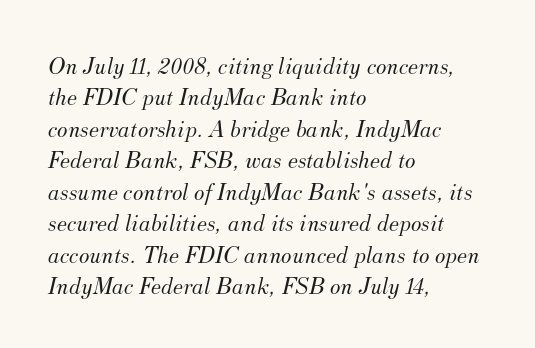
{"italic": "yes", "lean": "right", "slant_degrees": 12, "bold": "no", "underline": "no", "align": "left", "line_spacing": "normal", "line_spacing_ratio": 1.26, "letter_spacing": "normal", "letter_spacing_em": 0.0, "glyph_px": 25}
